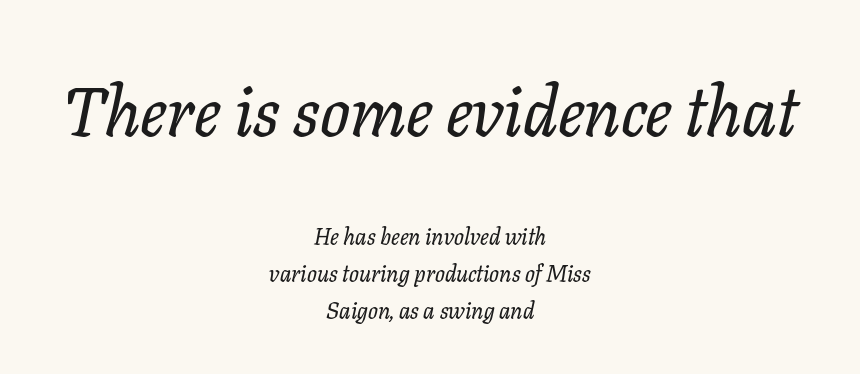
The image shows 70 px serif type, italic (leaning right); set centered, normal line spacing (1.6x), normal letter spacing, not underlined; the first (top) block is 3.04x larger; low stroke contrast and a medium x-height.
